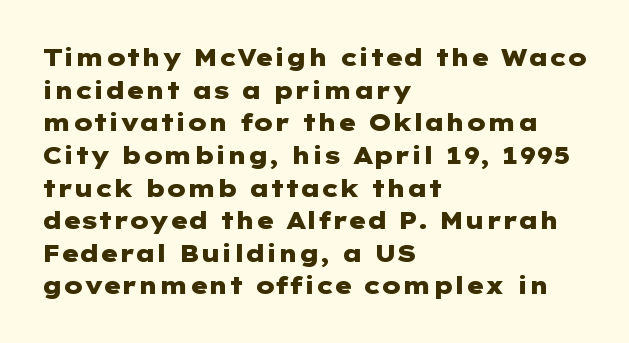
The rendering uses a moderate line-height, typical for paragraphs. The typography opts for an upright posture over an oblique one. Each word holds together tightly as a unit, with standard inter-letter gaps. Left-aligned paragraph, ragged on the right. The sample has been set heavy, in full bold. The string is rendered with underlining switched off.
